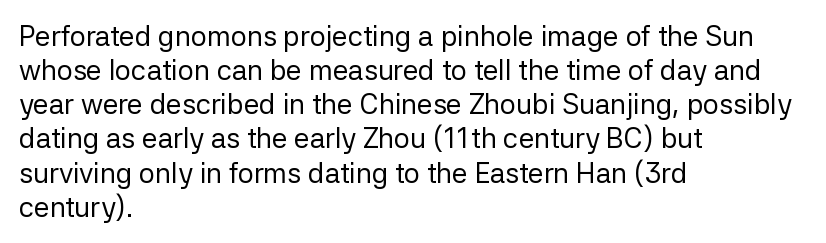
Tracking here is standard; glyphs follow each other at the usual distance. This rendering employs a face without finishing strokes, i.e., a sans-serif. Is the block centered? No — it sits flush against the left margin. Underlining? Definitely not there.
